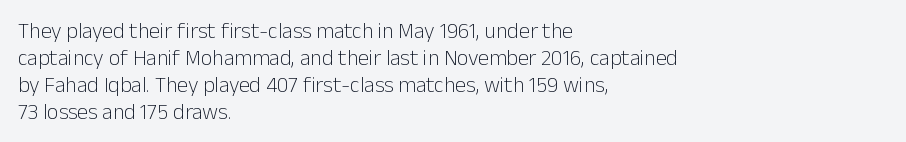
Honestly, the letter spacing is just normal — you wouldn't notice it. A student would call this left alignment; a typographer would say flush left, rag right. The font sits on the lighter half of the weight spectrum, regular included. Just letters on the line, the space beneath them empty.
